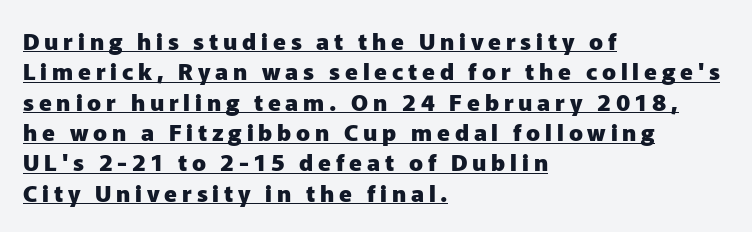
{"italic": "no", "bold": "yes", "underline": "yes", "align": "left", "line_spacing": "normal", "line_spacing_ratio": 1.32, "letter_spacing": "wide", "letter_spacing_em": 0.21, "glyph_px": 23}
